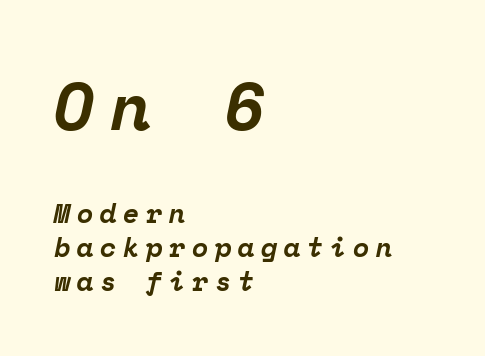
Each row of text sits above clean, open space. One-word summary of the alignment: left. The strokes are fattened all the way to bold. Type size steps down from the first block to the second.
